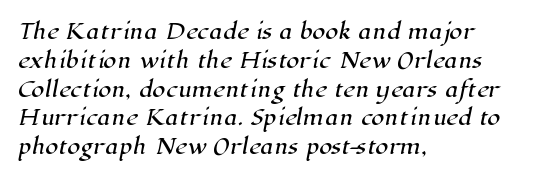
Q: Is the text underlined? A: No.
Q: How is the paragraph aligned? A: Left-aligned.
Q: Is the spacing between letters normal or unusually wide? A: Normal.
Q: Is the spacing between lines tight, normal or loose? A: Normal.
